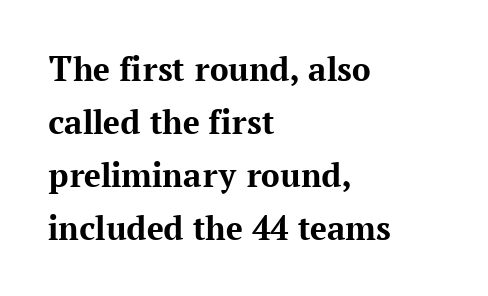
{"serif": "yes", "italic": "no", "bold": "yes", "weight": "bold", "width": "normal", "stroke_contrast": "medium", "x_height": "medium", "monospaced": "no", "underline": "no", "align": "left", "line_spacing": "normal", "line_spacing_ratio": 1.43, "letter_spacing": "normal", "letter_spacing_em": 0.0, "glyph_px": 37}
